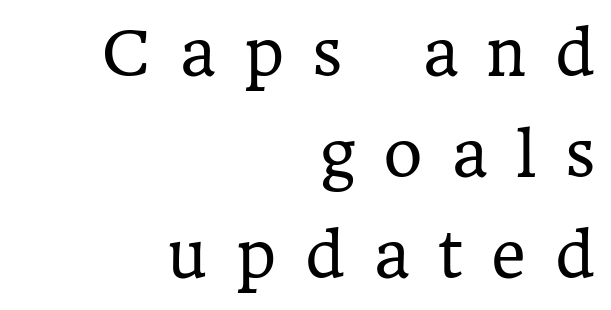
Q: Is the text bold? A: No.
Q: Is the text italic (slanted)? A: No, it is upright.
Q: Is the typeface a serif or a sans-serif typeface? A: Serif.
Q: Is the text underlined? A: No.
Q: How is the paragraph aligned? A: Right-aligned.
Q: Is the spacing between letters normal or unusually wide? A: Unusually wide.
Q: Is the spacing between lines tight, normal or loose? A: Normal.
Q: Width (condensed, normal, or wide)? A: Normal.
Q: Stroke contrast? A: Low.
Q: x-height? A: Medium.
Q: Monospaced? A: No.
